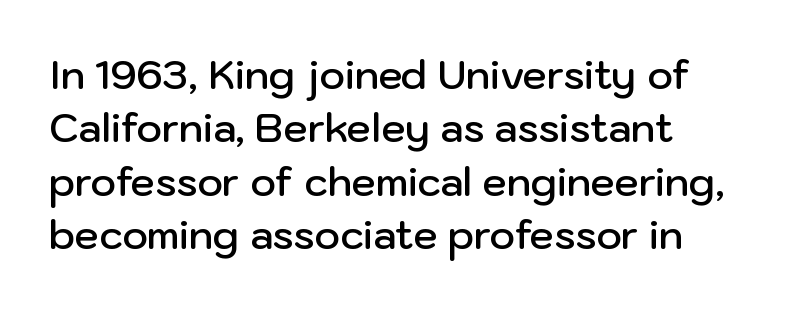
Q: Is the text bold? A: Semi-bold.
Q: Is the text italic (slanted)? A: No, it is upright.
Q: Is the typeface a serif or a sans-serif typeface? A: Sans-serif.
Q: Is the text underlined? A: No.
Q: How is the paragraph aligned? A: Left-aligned.
Q: Is the spacing between letters normal or unusually wide? A: Normal.
Q: Is the spacing between lines tight, normal or loose? A: Normal.
Q: Width (condensed, normal, or wide)? A: Normal.
Q: Stroke contrast? A: Low.
Q: x-height? A: Medium.
Q: Monospaced? A: No.
